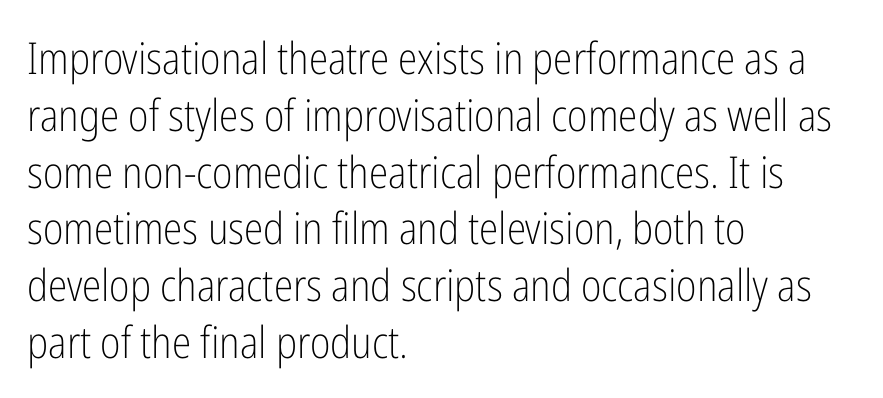
The image shows 44 px light, condensed sans-serif type, upright; set left-aligned, normal line spacing (1.29x), normal letter spacing, not underlined; low stroke contrast and a medium x-height.
